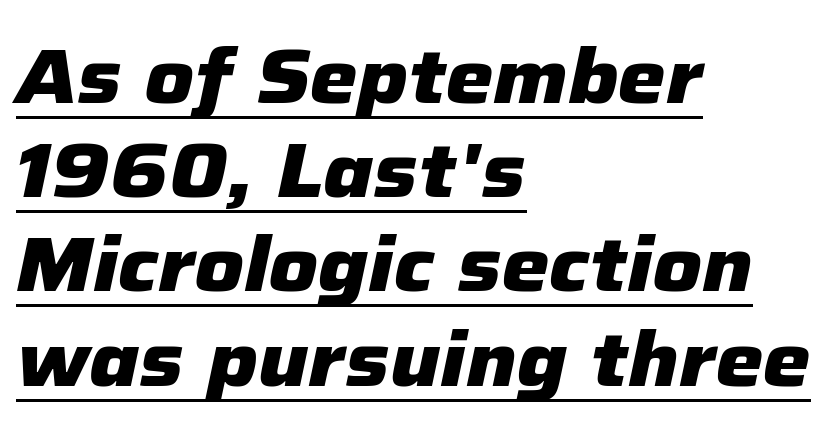
Which margin do the lines hug? The left one — the right edge is uneven. The words here are underlined. The glyphs look as if they've been sheared to an angle. This sample uses plain, unmodified letter spacing. The passage shown is emphatically bold.
